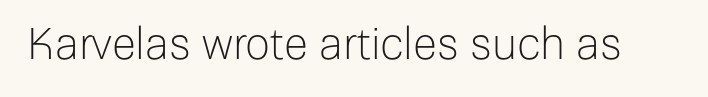
The image shows 44 px light sans-serif type, upright; set normal letter spacing, not underlined; low stroke contrast and a medium x-height.
